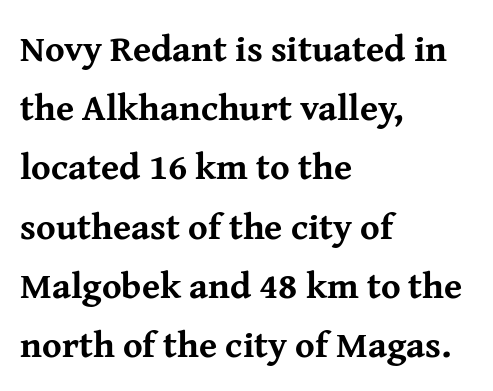
Typographically, this falls in the serif category. The rendering uses a moderate line-height, typical for paragraphs. The rag falls on the right side of this text block. These lines are rendered in a variable-pitch font. This rendering leaves character spacing at its baseline value. The string is rendered with underlining switched off.
